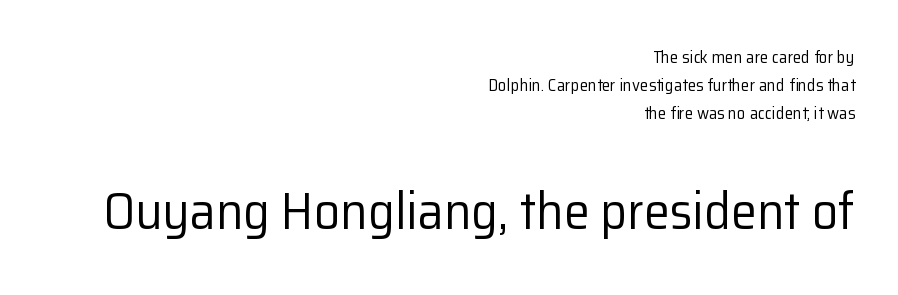
Check where the strokes stop: nothing finishes them off — pure sans. Notice how the stems are strictly vertical — no italics here. Bold? No — there's no thickening of the strokes. Casual observation: everything's shoved over to the right.
